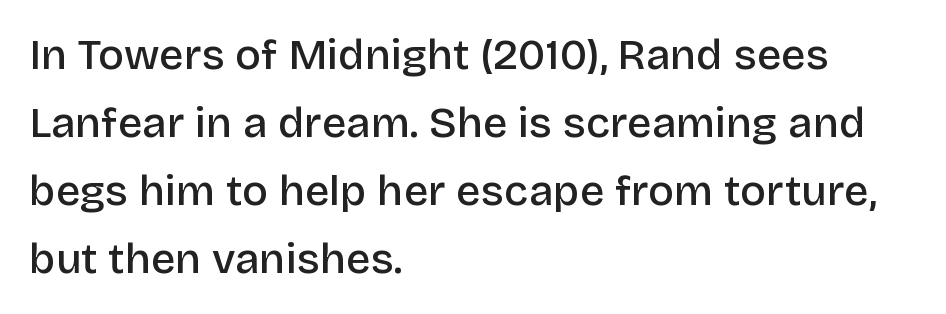
Here the glyphs are tracked normally, forming tight word shapes. Does the weight exceed regular? Yes, but only to semibold. Posture: vertical. Baseline-to-baseline distance is the conventional proportion of letter height. The characters display no serif detailing; their extremities are plain. The rendering uses natural spacing where letterforms have individual widths.
